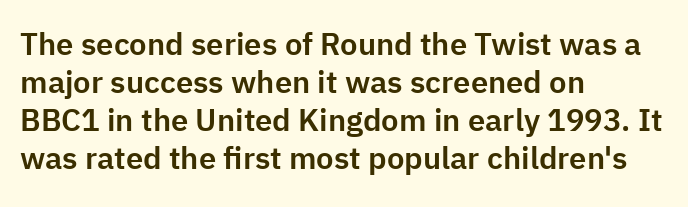
Typographically, this falls in the sans-serif category. Descenders are the only things crossing below the line. No extra tracking has been applied to these lines. These lines are rendered in a variable-pitch font.
